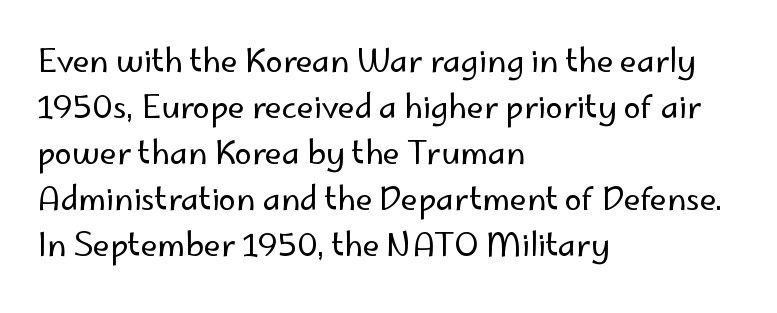
The image shows 31 px regular-weight sans-serif type, upright; set left-aligned, normal line spacing (1.48x), normal letter spacing, not underlined; low stroke contrast and a small x-height.
